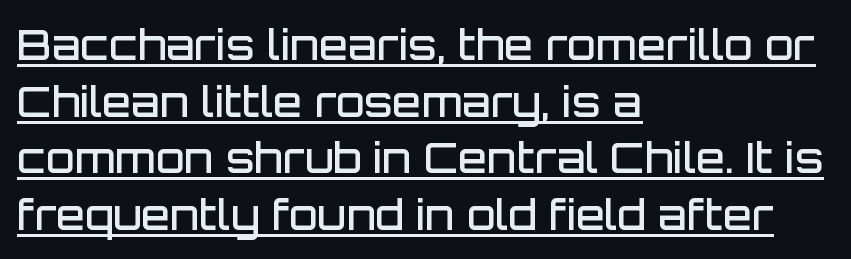
Q: Is the text bold? A: Semi-bold.
Q: Is the text italic (slanted)? A: No, it is upright.
Q: Is the typeface a serif or a sans-serif typeface? A: Sans-serif.
Q: Is the text underlined? A: Yes.
Q: How is the paragraph aligned? A: Left-aligned.
Q: Is the spacing between letters normal or unusually wide? A: Normal.
Q: Is the spacing between lines tight, normal or loose? A: Normal.
Q: Width (condensed, normal, or wide)? A: Normal.
Q: Stroke contrast? A: Low.
Q: x-height? A: Large.
Q: Monospaced? A: No.
